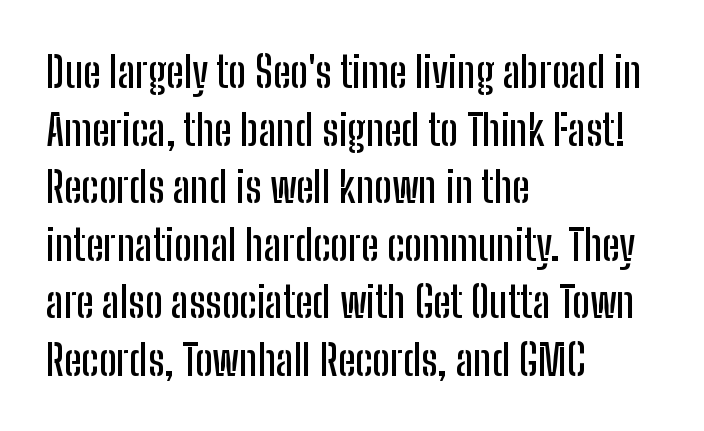
Q: Is the text italic (slanted)? A: No, it is upright.
Q: Is the typeface a serif or a sans-serif typeface? A: Sans-serif.
Q: Is the text underlined? A: No.
Q: How is the paragraph aligned? A: Left-aligned.
Q: Is the spacing between letters normal or unusually wide? A: Normal.
Q: Is the spacing between lines tight, normal or loose? A: Normal.
Q: Width (condensed, normal, or wide)? A: Condensed.
Q: Stroke contrast? A: Low.
Q: x-height? A: Medium.
Q: Monospaced? A: No.
